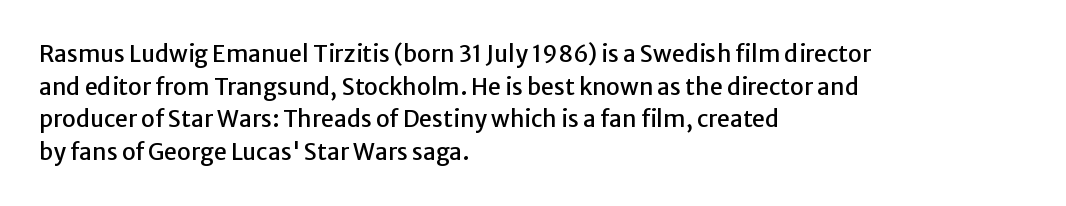
{"italic": "no", "underline": "no", "align": "left", "line_spacing": "normal", "line_spacing_ratio": 1.42, "letter_spacing": "normal", "letter_spacing_em": 0.0, "glyph_px": 23}
